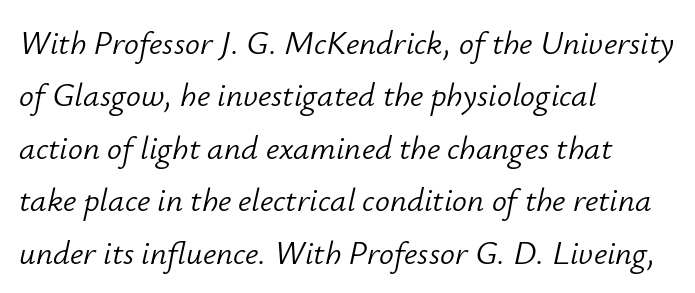
The image shows 33 px light type, italic (leaning right); set left-aligned, normal line spacing (1.59x), normal letter spacing, not underlined; low stroke contrast and a small x-height.
